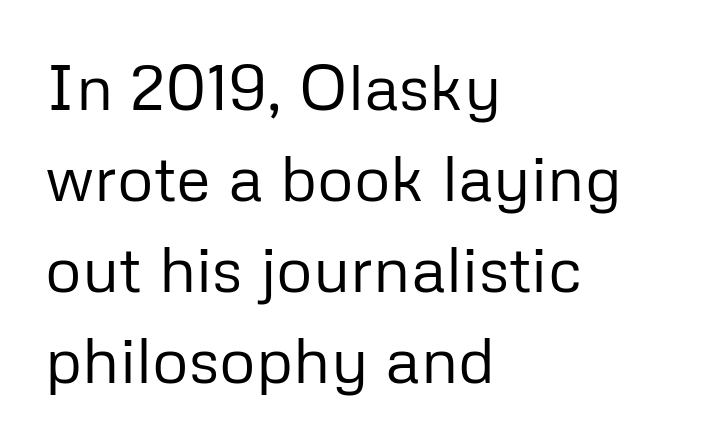
{"serif": "no", "italic": "no", "bold": "no", "weight": "regular", "width": "normal", "stroke_contrast": "low", "x_height": "medium", "monospaced": "no", "underline": "no", "align": "left", "line_spacing": "normal", "line_spacing_ratio": 1.42, "letter_spacing": "normal", "letter_spacing_em": 0.0, "glyph_px": 64}
